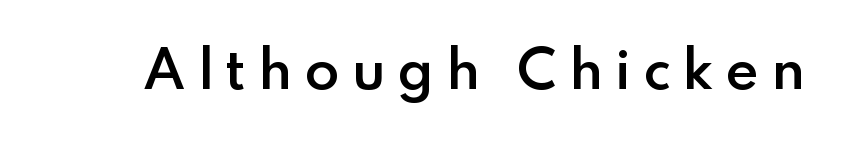
{"serif": "no", "italic": "no", "bold": "semi", "weight": "semibold", "width": "normal", "stroke_contrast": "low", "x_height": "small", "monospaced": "no", "underline": "no", "letter_spacing": "wide", "letter_spacing_em": 0.23, "glyph_px": 51}
